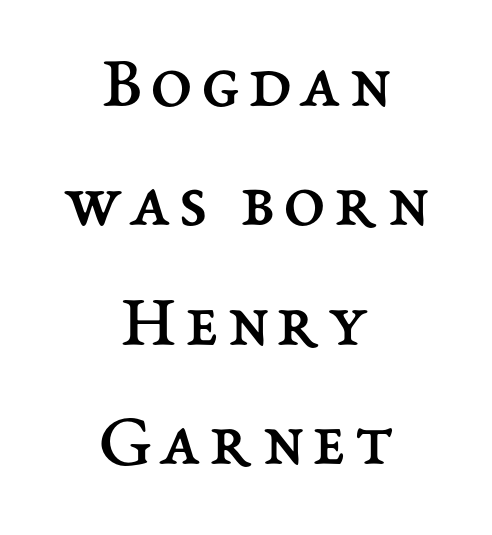
Q: Is the text bold? A: No.
Q: Is the text italic (slanted)? A: No, it is upright.
Q: Is the text underlined? A: No.
Q: How is the paragraph aligned? A: Centered.
Q: Is the spacing between lines tight, normal or loose? A: Normal.
Q: Width (condensed, normal, or wide)? A: Normal.
Q: Stroke contrast? A: Medium.
Q: x-height? A: Medium.
Q: Monospaced? A: No.
